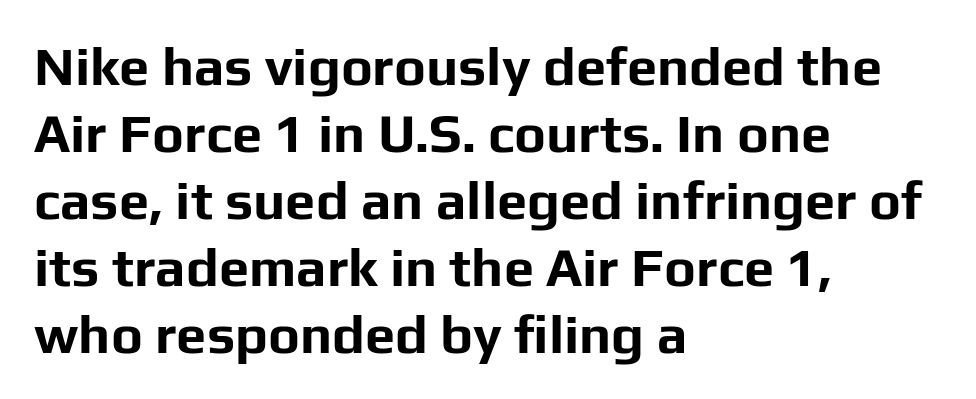
Q: Is the text bold? A: Yes.
Q: Is the text italic (slanted)? A: No, it is upright.
Q: Is the typeface a serif or a sans-serif typeface? A: Sans-serif.
Q: Is the text underlined? A: No.
Q: How is the paragraph aligned? A: Left-aligned.
Q: Is the spacing between letters normal or unusually wide? A: Normal.
Q: Width (condensed, normal, or wide)? A: Normal.
Q: Stroke contrast? A: Low.
Q: x-height? A: Medium.
Q: Monospaced? A: No.
